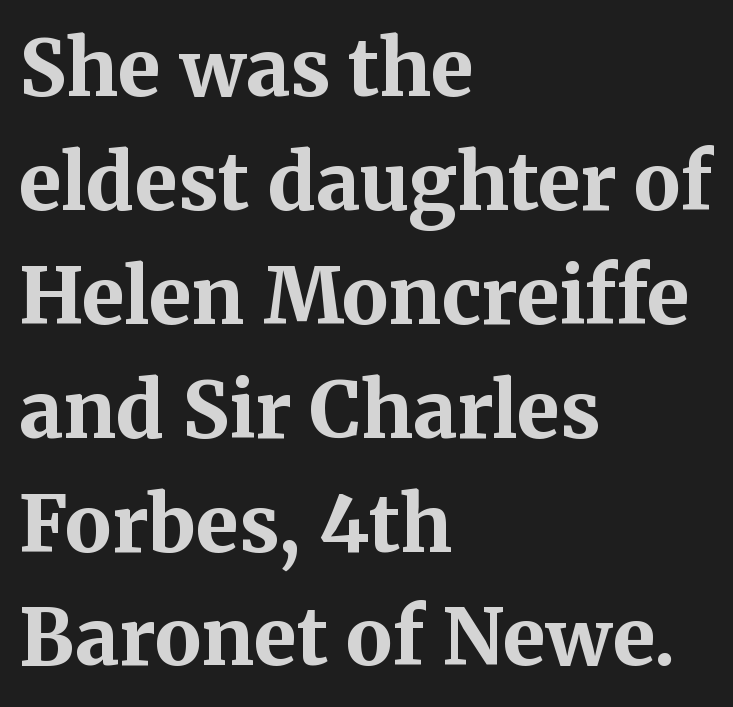
Q: Is the text bold? A: Yes.
Q: Is the text italic (slanted)? A: No, it is upright.
Q: Is the typeface a serif or a sans-serif typeface? A: Serif.
Q: Is the text underlined? A: No.
Q: How is the paragraph aligned? A: Left-aligned.
Q: Is the spacing between letters normal or unusually wide? A: Normal.
Q: Is the spacing between lines tight, normal or loose? A: Normal.
Q: Width (condensed, normal, or wide)? A: Normal.
Q: Stroke contrast? A: Medium.
Q: x-height? A: Medium.
Q: Monospaced? A: No.
